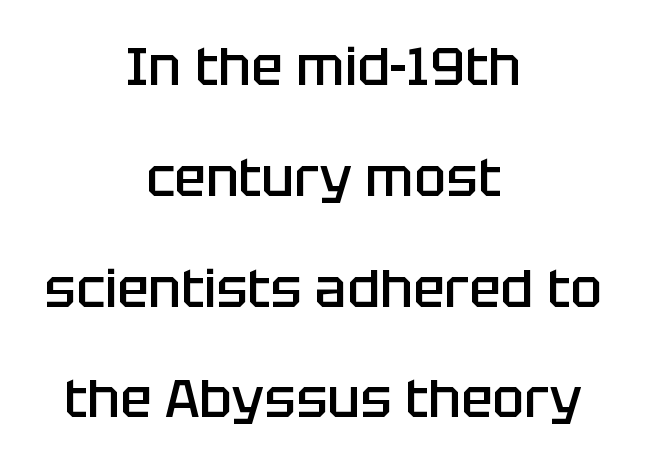
Tracking here is standard; glyphs follow each other at the usual distance. Summary of weight: moderately heavy, a semibold. Serif or sans? Sans — the stroke terminals are bare. Anything drawn beneath the words? Only blank space. The passage shown is typed in a proportional face where columns would drift. In terms of leading, this rendering errs on the spacious side.
